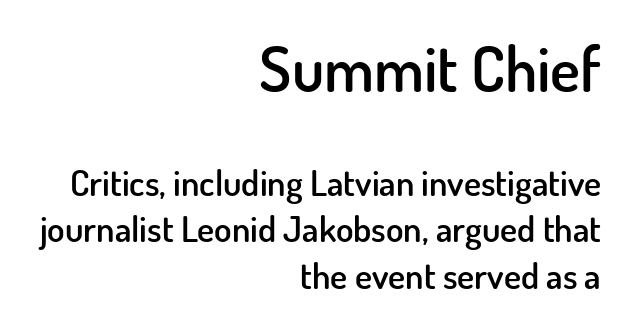
Does extra space separate the letters? No, they use regular spacing. Successive baselines arrive at the customary interval. The letters are semibold — heavier than regular but short of a full bold. Grotesque or geometric, the face here clearly has no serifs.
